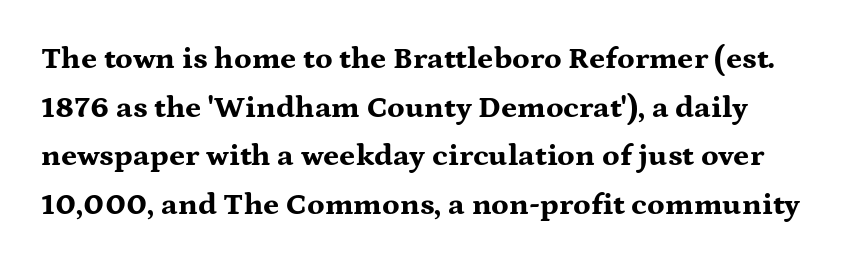
Proportional: the letters do not fall into vertical columns. Words float on clear page, feet unadorned. The rendering keeps characters at their native spacing. Normally led — the rows are evenly, conventionally spaced.
